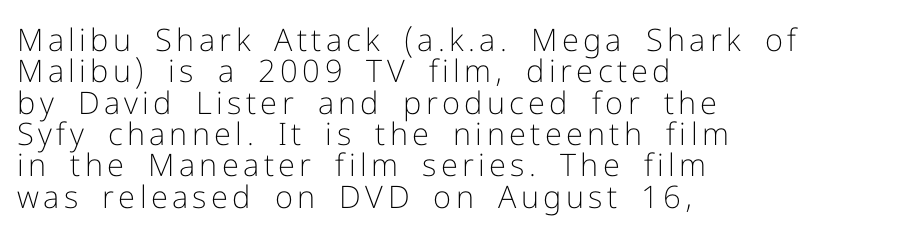
Q: Is the text bold? A: No.
Q: Is the text italic (slanted)? A: No, it is upright.
Q: Is the typeface a serif or a sans-serif typeface? A: Sans-serif.
Q: Is the text underlined? A: No.
Q: How is the paragraph aligned? A: Left-aligned.
Q: Is the spacing between lines tight, normal or loose? A: Tight.
Q: Width (condensed, normal, or wide)? A: Normal.
Q: Stroke contrast? A: Low.
Q: x-height? A: Medium.
Q: Monospaced? A: No.
